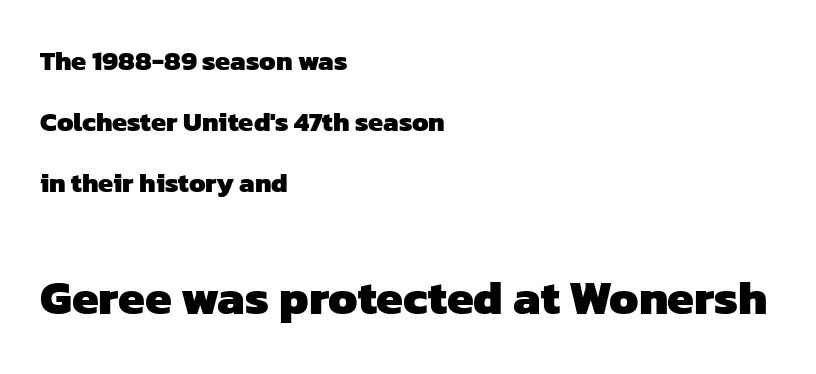
Observe the absence of serifs on each vertical stroke in this sample. The words here are not underlined. Varying glyph widths throughout — classic text-font behaviour. The sample has been set heavy, in full bold. Whoever set this chose breathing room over compactness in the vertical rhythm.
